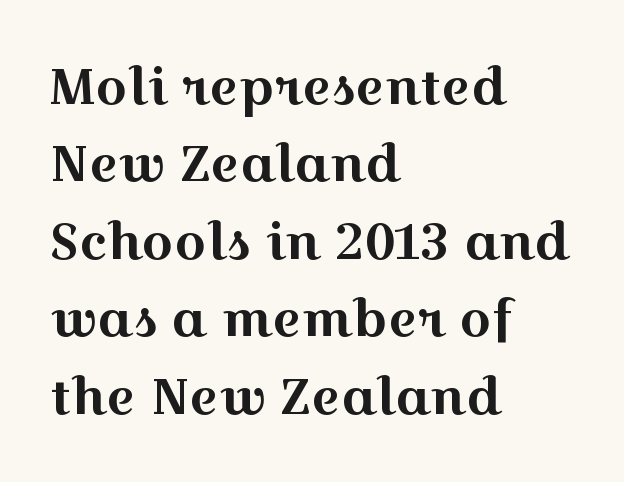
{"serif": "yes", "italic": "no", "width": "wide", "x_height": "medium", "monospaced": "no", "underline": "no", "align": "left", "line_spacing": "normal", "line_spacing_ratio": 1.55, "letter_spacing": "normal", "letter_spacing_em": 0.0, "glyph_px": 50}
